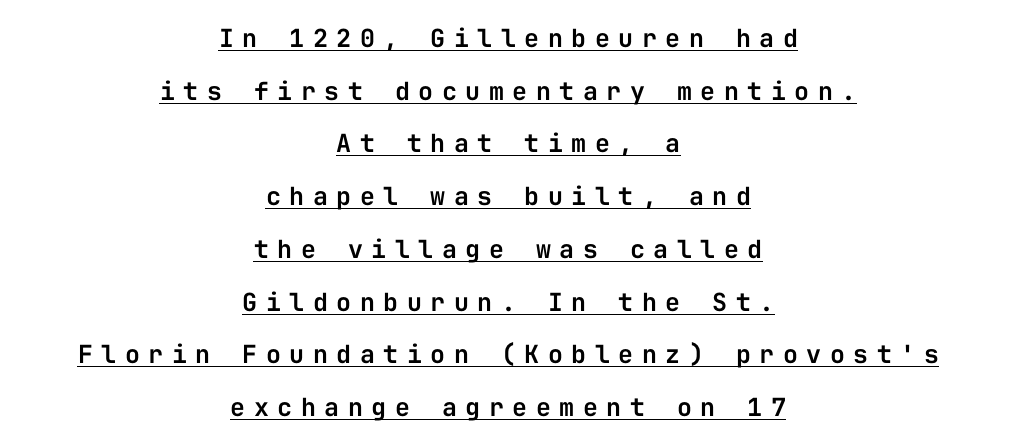
Look at the tracking — it's clearly loosened, letters drifting apart. Do the letters lean? They stand straight. Like a heading marked for emphasis, these lines bear an underscore. Vertical spacing — loose. Line starts and ends both wander, symmetrically.
